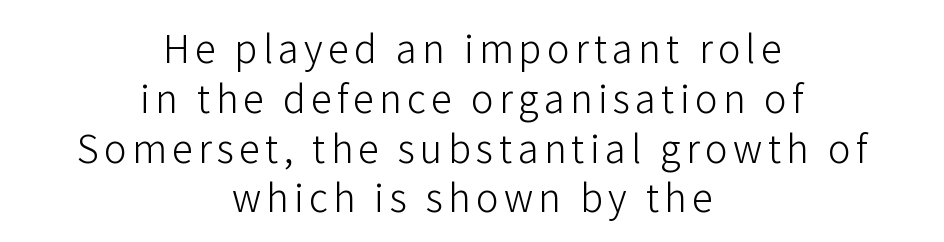
Q: Is the text bold? A: No.
Q: Is the text italic (slanted)? A: No, it is upright.
Q: Is the typeface a serif or a sans-serif typeface? A: Sans-serif.
Q: Is the text underlined? A: No.
Q: How is the paragraph aligned? A: Centered.
Q: Is the spacing between lines tight, normal or loose? A: Normal.
Q: Width (condensed, normal, or wide)? A: Normal.
Q: Stroke contrast? A: Low.
Q: x-height? A: Medium.
Q: Monospaced? A: No.
